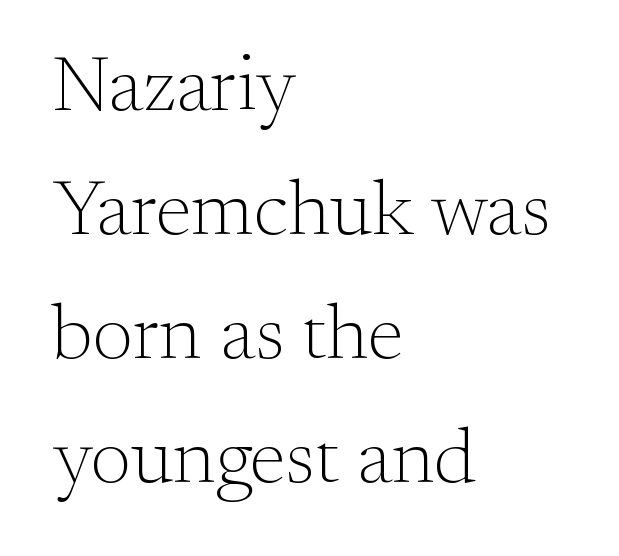
{"serif": "yes", "italic": "no", "bold": "no", "weight": "light", "width": "normal", "stroke_contrast": "medium", "x_height": "small", "monospaced": "no", "underline": "no", "align": "left", "line_spacing": "normal", "line_spacing_ratio": 1.59, "letter_spacing": "normal", "letter_spacing_em": 0.0, "glyph_px": 78}
